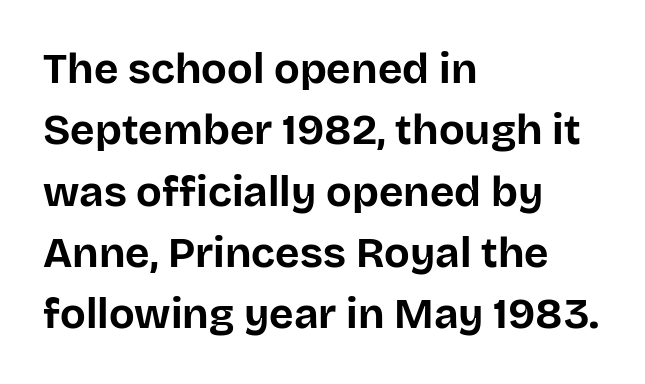
Descenders hang freely into open space. Short note: letters normally spaced. A typesetter would label this face a sans. Each line starts at the same left margin while the right side varies. You could not count columns in this text — the font is proportionally spaced. Regular leading.
